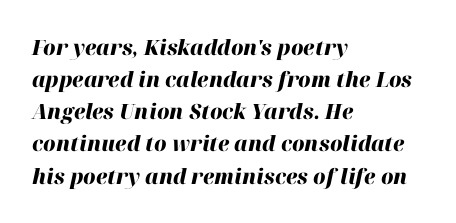
The image shows 21 px bold type, italic (leaning right); set left-aligned, normal line spacing (1.53x), normal letter spacing, not underlined.
